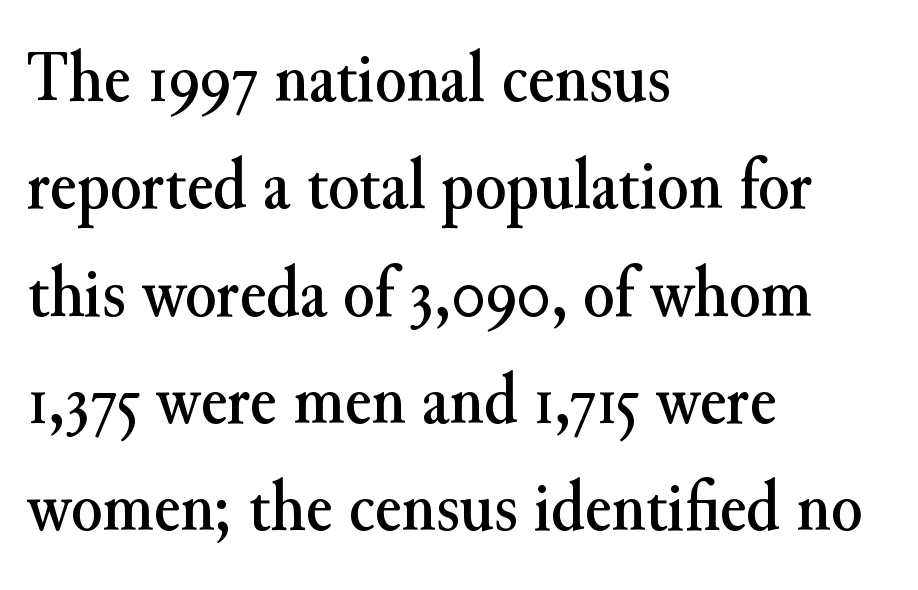
Q: Is the text italic (slanted)? A: No, it is upright.
Q: Is the typeface a serif or a sans-serif typeface? A: Serif.
Q: Is the text underlined? A: No.
Q: How is the paragraph aligned? A: Left-aligned.
Q: Is the spacing between letters normal or unusually wide? A: Normal.
Q: Is the spacing between lines tight, normal or loose? A: Normal.
Q: Width (condensed, normal, or wide)? A: Normal.
Q: Stroke contrast? A: Medium.
Q: x-height? A: Small.
Q: Monospaced? A: No.
